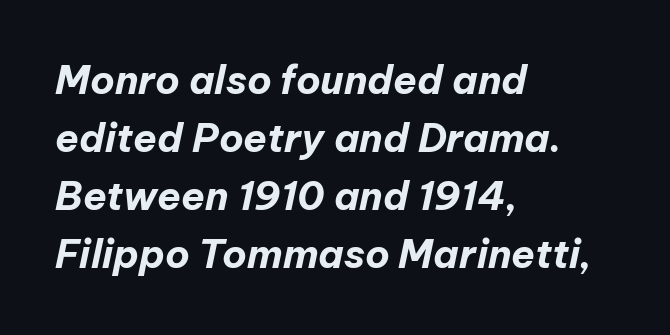
Default kerning and tracking; the words read as compact shapes. Descender tails drop into unmarked territory. Italic? Definitely — the glyphs are oblique. These lines are rendered in a variable-pitch font. The passage shown stacks its lines at a standard gap.
